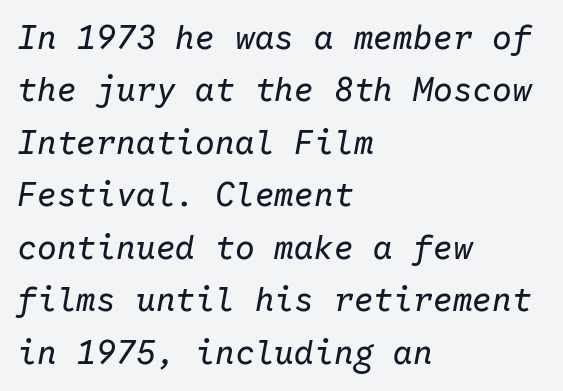
Q: Is the text bold? A: No.
Q: Is the text italic (slanted)? A: Yes, it leans right by about 10 degrees.
Q: Is the text underlined? A: No.
Q: How is the paragraph aligned? A: Left-aligned.
Q: Is the spacing between letters normal or unusually wide? A: Normal.
Q: Is the spacing between lines tight, normal or loose? A: Normal.
Q: Width (condensed, normal, or wide)? A: Normal.
Q: Stroke contrast? A: Low.
Q: x-height? A: Medium.
Q: Monospaced? A: Yes.
